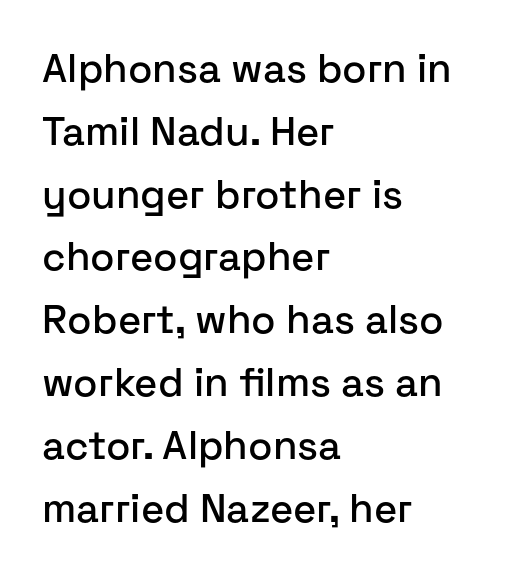
Q: Is the text italic (slanted)? A: No, it is upright.
Q: Is the typeface a serif or a sans-serif typeface? A: Sans-serif.
Q: Is the text underlined? A: No.
Q: How is the paragraph aligned? A: Left-aligned.
Q: Is the spacing between letters normal or unusually wide? A: Normal.
Q: Is the spacing between lines tight, normal or loose? A: Normal.
Q: Width (condensed, normal, or wide)? A: Normal.
Q: Stroke contrast? A: Low.
Q: x-height? A: Medium.
Q: Monospaced? A: No.
